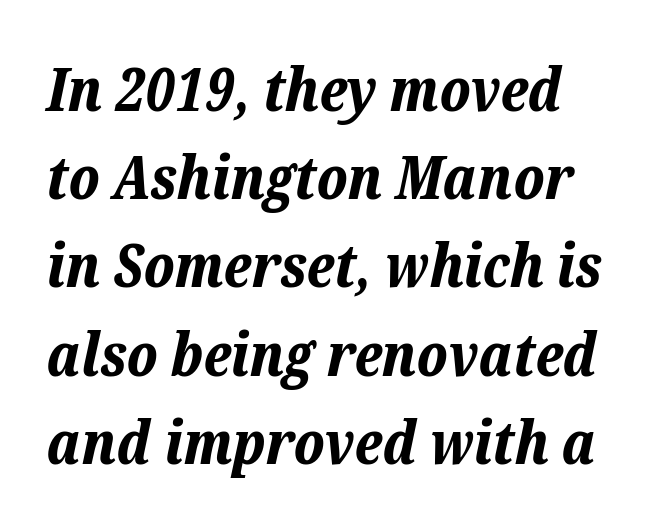
{"italic": "yes", "lean": "right", "slant_degrees": 12, "bold": "yes", "weight": "bold", "width": "normal", "stroke_contrast": "low", "x_height": "medium", "monospaced": "no", "underline": "no", "line_spacing": "normal", "line_spacing_ratio": 1.47, "letter_spacing": "normal", "letter_spacing_em": 0.0, "glyph_px": 60}
